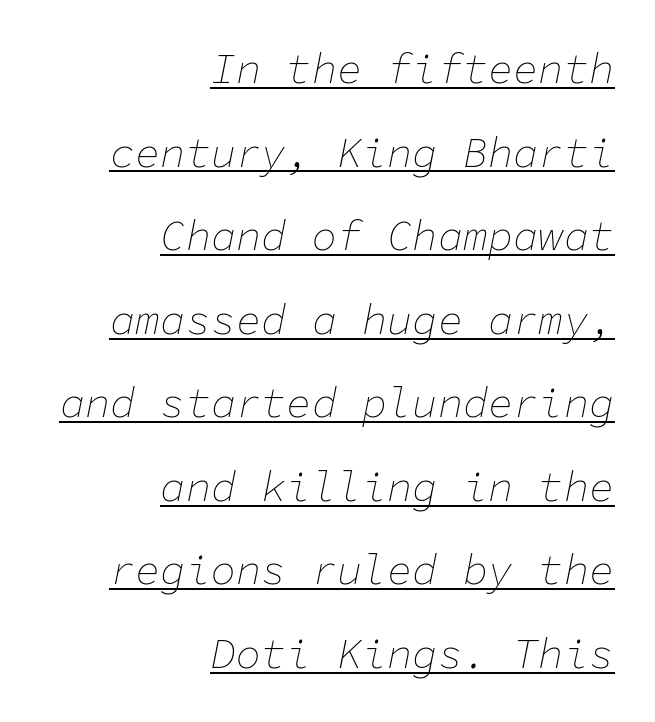
Is there an underline? Yes — a line sits under the letters. You can tell it's italic because the verticals aren't actually vertical. Does the copy run flush right? Yes — the right margin is perfectly even. The passage shown is typed in a monospace face where columns stay perfectly aligned. Weight: regular or lighter. Default kerning and tracking; the words read as compact shapes.
